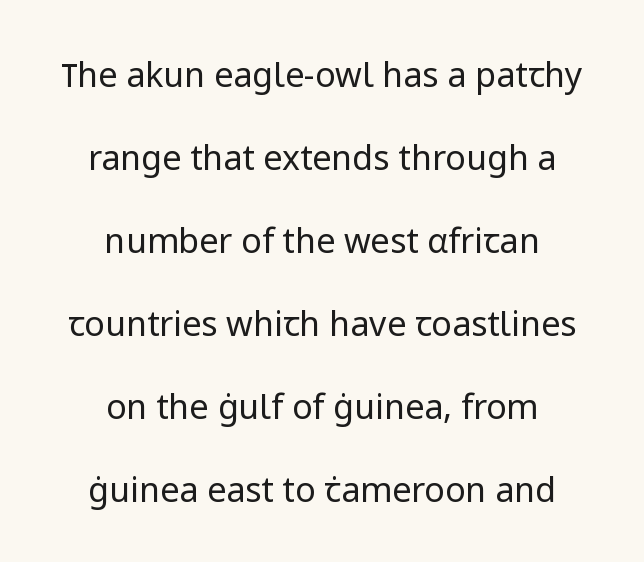
Q: Is the text bold? A: No.
Q: Is the text italic (slanted)? A: No, it is upright.
Q: Is the typeface a serif or a sans-serif typeface? A: Sans-serif.
Q: Is the text underlined? A: No.
Q: How is the paragraph aligned? A: Centered.
Q: Is the spacing between letters normal or unusually wide? A: Normal.
Q: Is the spacing between lines tight, normal or loose? A: Loose.
Q: Width (condensed, normal, or wide)? A: Normal.
Q: Stroke contrast? A: Low.
Q: x-height? A: Medium.
Q: Monospaced? A: No.
